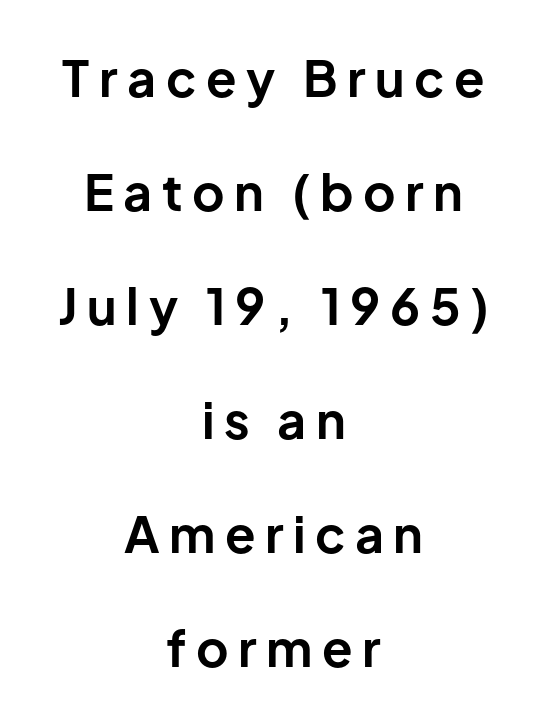
{"serif": "no", "italic": "no", "bold": "yes", "weight": "bold", "width": "normal", "stroke_contrast": "low", "x_height": "medium", "monospaced": "no", "underline": "no", "align": "center", "line_spacing": "loose", "line_spacing_ratio": 2.28, "glyph_px": 50}
